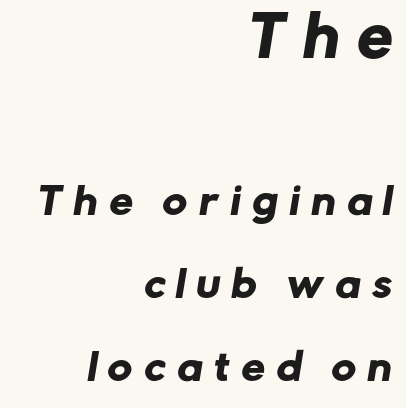
The image shows 56 px sans-serif type; set right-aligned, loose line spacing (2.25x), unusually wide letter spacing (+0.33 em), not underlined; the first (top) block is 1.51x larger; low stroke contrast and a medium x-height.
